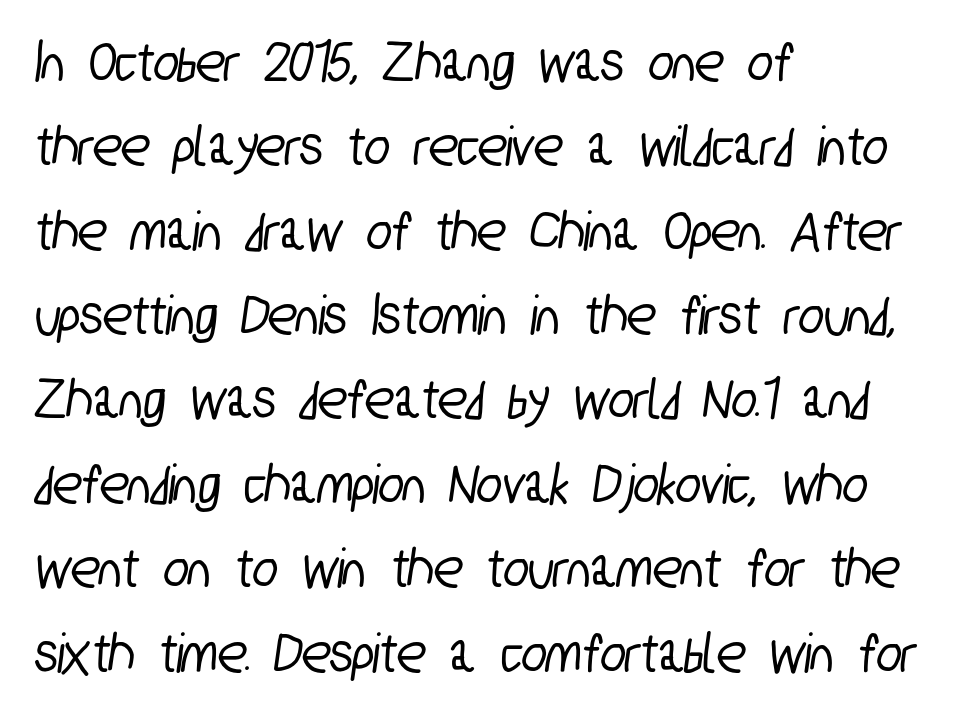
The image shows 59 px condensed sans-serif type; set left-aligned, normal line spacing (1.43x), normal letter spacing, not underlined; low stroke contrast and a medium x-height.
